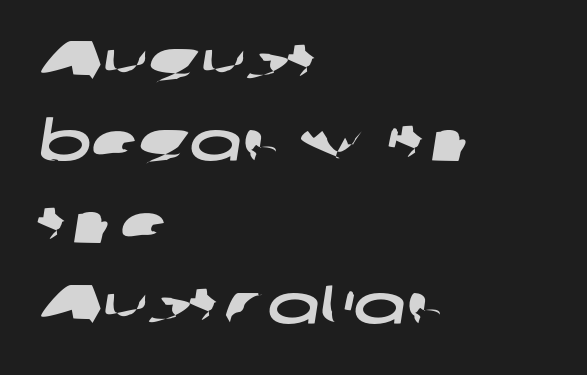
Q: Is the typeface a serif or a sans-serif typeface? A: Sans-serif.
Q: Is the text underlined? A: No.
Q: How is the paragraph aligned? A: Left-aligned.
Q: Is the spacing between letters normal or unusually wide? A: Normal.
Q: Is the spacing between lines tight, normal or loose? A: Normal.
Q: Width (condensed, normal, or wide)? A: Wide.
Q: Stroke contrast? A: Low.
Q: x-height? A: Medium.
Q: Monospaced? A: No.
